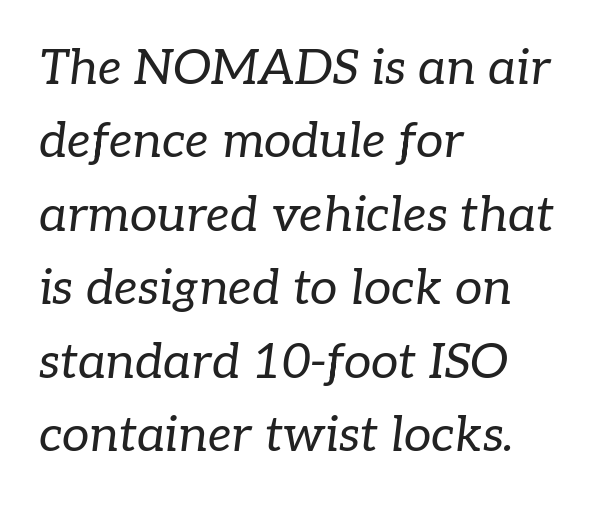
{"serif": "yes", "italic": "yes", "lean": "right", "slant_degrees": 7, "bold": "no", "weight": "regular", "width": "normal", "stroke_contrast": "low", "x_height": "medium", "monospaced": "no", "underline": "no", "align": "left", "line_spacing": "normal", "line_spacing_ratio": 1.5, "letter_spacing": "normal", "letter_spacing_em": 0.0, "glyph_px": 49}
